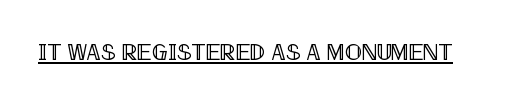
The image shows 23 px text type, upright; set normal letter spacing, underlined.
